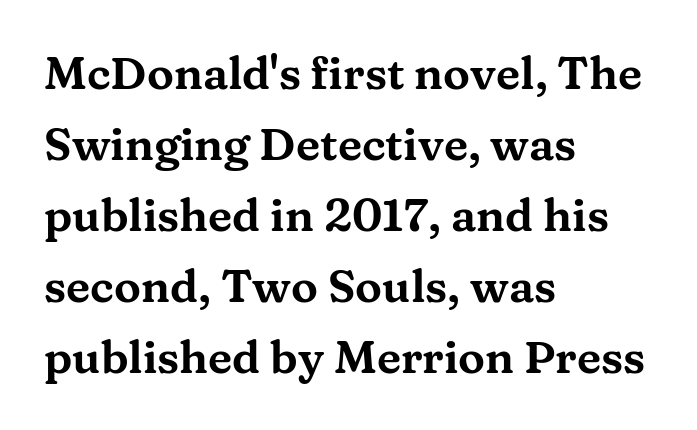
{"serif": "yes", "italic": "no", "width": "wide", "stroke_contrast": "medium", "x_height": "medium", "monospaced": "no", "underline": "no", "align": "left", "line_spacing": "normal", "line_spacing_ratio": 1.58, "letter_spacing": "normal", "letter_spacing_em": 0.0, "glyph_px": 45}
